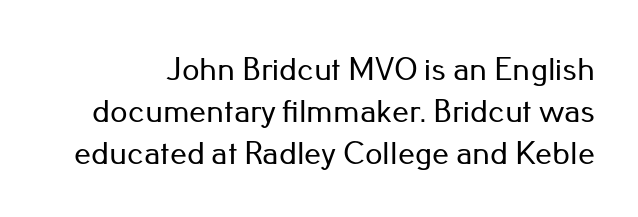
The image shows 34 px sans-serif type, upright; set line spacing 1.24x, normal letter spacing, not underlined; low stroke contrast and a small x-height.
